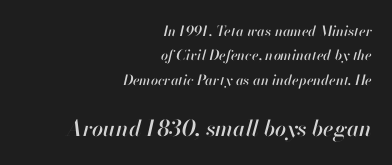
{"italic": "yes", "lean": "right", "slant_degrees": 13, "underline": "no", "align": "right", "line_spacing_ratio": 1.74, "letter_spacing": "normal", "letter_spacing_em": 0.0, "larger_block": "second", "size_ratio": 1.57, "glyph_px": 22}
